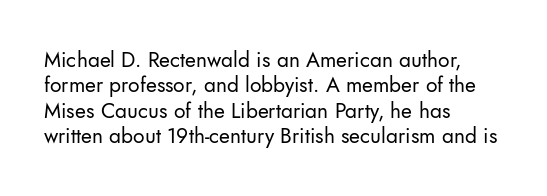
{"italic": "no", "bold": "no", "underline": "no", "align": "left", "line_spacing_ratio": 1.21, "letter_spacing": "normal", "letter_spacing_em": 0.0, "glyph_px": 21}
